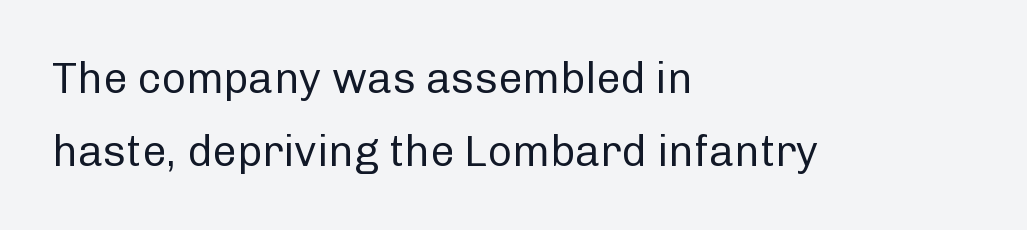
Q: Is the text bold? A: No.
Q: Is the text italic (slanted)? A: No, it is upright.
Q: Is the typeface a serif or a sans-serif typeface? A: Sans-serif.
Q: Is the text underlined? A: No.
Q: How is the paragraph aligned? A: Left-aligned.
Q: Is the spacing between letters normal or unusually wide? A: Normal.
Q: Is the spacing between lines tight, normal or loose? A: Normal.
Q: Width (condensed, normal, or wide)? A: Normal.
Q: Stroke contrast? A: Low.
Q: x-height? A: Medium.
Q: Monospaced? A: No.
